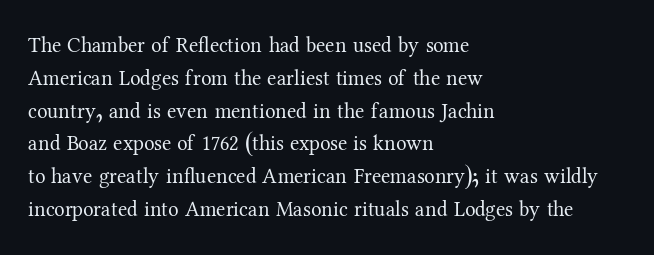
The image shows 21 px text type, upright; set left-aligned, normal line spacing (1.56x), normal letter spacing, not underlined.
